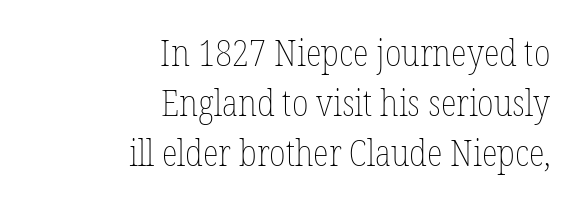
The image shows 37 px thin, condensed type, upright; set right-aligned, normal line spacing (1.35x), normal letter spacing, not underlined; low stroke contrast and a medium x-height.
